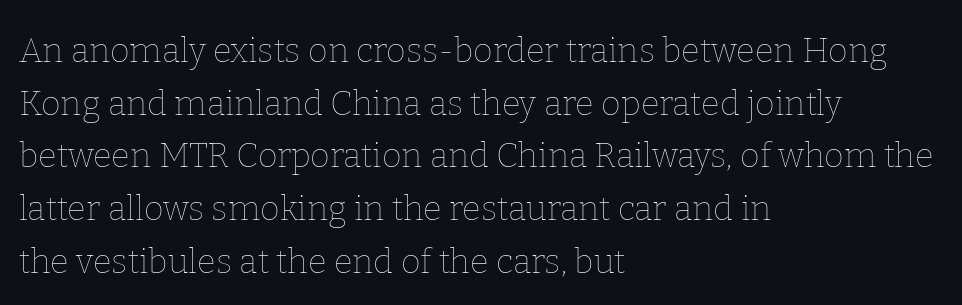
The image shows 34 px thin type, upright; set left-aligned, normal line spacing (1.55x), normal letter spacing, not underlined; low stroke contrast and a medium x-height.
